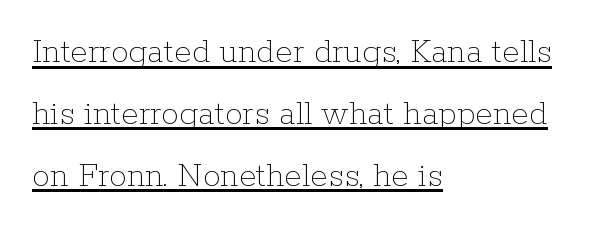
Q: Is the text bold? A: No.
Q: Is the text italic (slanted)? A: No, it is upright.
Q: Is the text underlined? A: Yes.
Q: How is the paragraph aligned? A: Left-aligned.
Q: Is the spacing between letters normal or unusually wide? A: Normal.
Q: Width (condensed, normal, or wide)? A: Normal.
Q: Stroke contrast? A: Low.
Q: x-height? A: Medium.
Q: Monospaced? A: No.
